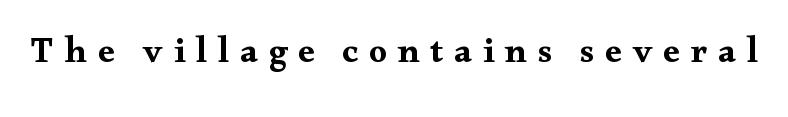
{"serif": "yes", "italic": "no", "width": "wide", "stroke_contrast": "medium", "x_height": "small", "monospaced": "no", "underline": "no", "letter_spacing": "wide", "letter_spacing_em": 0.3, "glyph_px": 36}
